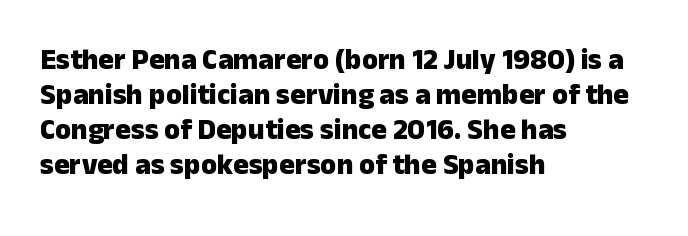
The image shows 29 px heavy sans-serif type, upright; set left-aligned, line spacing 1.21x, normal letter spacing, not underlined; low stroke contrast and a medium x-height.
